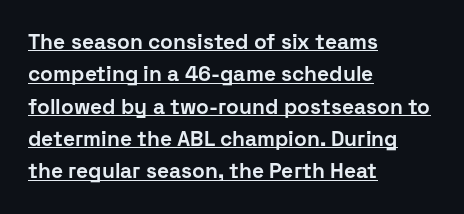
Nobody touched the tracking dial on this one. Typesetter's note: full bold, strokes at maximum text heaviness. Like a heading marked for emphasis, these lines bear an underscore. Quick note: interline space is typical. Posture: upright roman. All the whitespace from short lines collects on the right.
